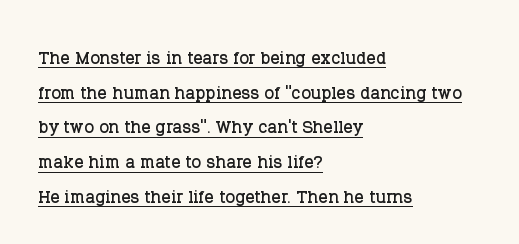
Q: Is the text italic (slanted)? A: No, it is upright.
Q: Is the text underlined? A: Yes.
Q: How is the paragraph aligned? A: Left-aligned.
Q: Is the spacing between letters normal or unusually wide? A: Normal.
Q: Is the spacing between lines tight, normal or loose? A: Normal.
